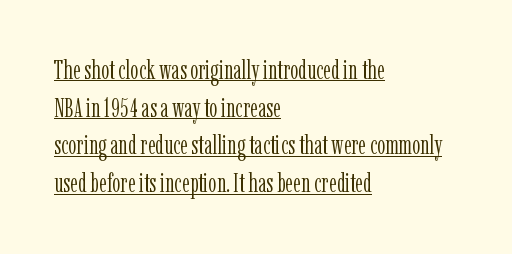
Q: Is the text bold? A: No.
Q: Is the text italic (slanted)? A: No, it is upright.
Q: Is the text underlined? A: Yes.
Q: How is the paragraph aligned? A: Left-aligned.
Q: Is the spacing between letters normal or unusually wide? A: Normal.
Q: Is the spacing between lines tight, normal or loose? A: Normal.
